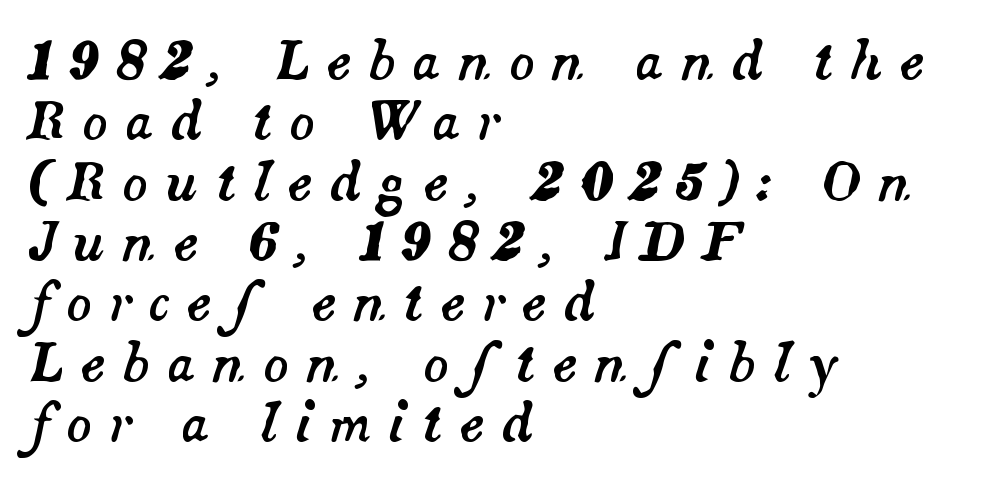
Q: Is the text italic (slanted)? A: Yes, it leans right by about 14 degrees.
Q: Is the text underlined? A: No.
Q: How is the paragraph aligned? A: Left-aligned.
Q: Is the spacing between letters normal or unusually wide? A: Unusually wide.
Q: Width (condensed, normal, or wide)? A: Normal.
Q: Stroke contrast? A: Medium.
Q: x-height? A: Small.
Q: Monospaced? A: No.
